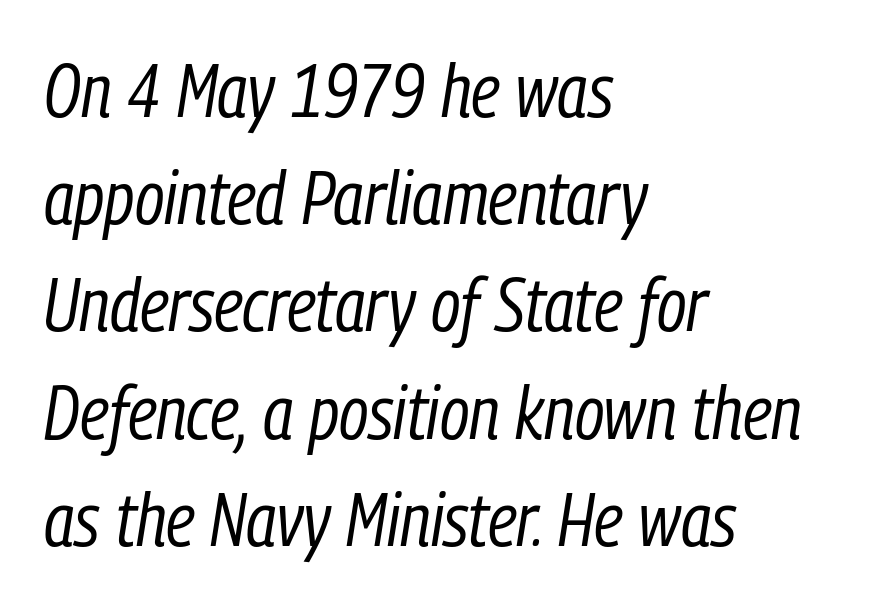
The image shows 75 px regular-weight, condensed type, italic (leaning right); set left-aligned, normal line spacing (1.43x), normal letter spacing, not underlined; low stroke contrast and a medium x-height.
